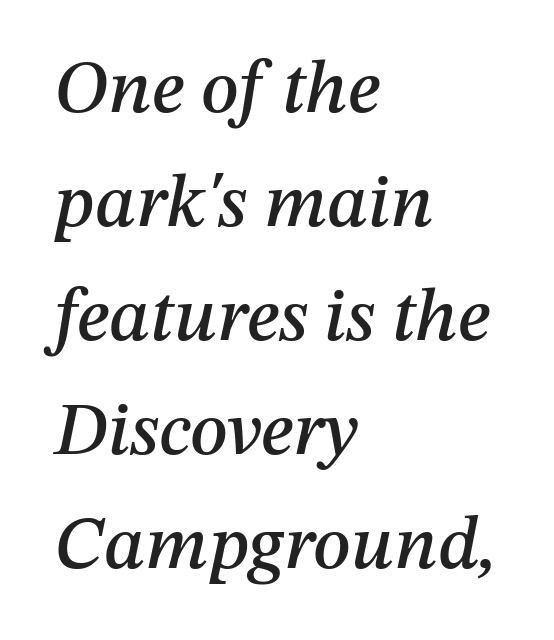
The foot of each line stays bare and open. The text block is weighted toward the left margin, trailing off unevenly rightward. What's the leading like? Ordinary, nothing unusual. Characters are canted at an angle relative to the baseline's perpendicular. Glyph-to-glyph distance matches everyday printed text.
